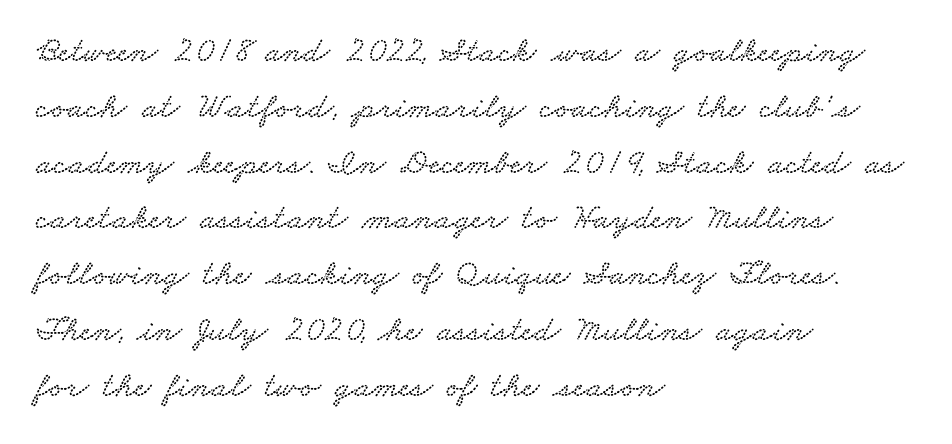
How would I describe the line gaps? Plain and ordinary. The type family on display is of the serif kind. Which margin do the lines hug? The left one — the right edge is uneven. The space directly below the letters is spotless. This sample has the flowing, uneven cadence of proportional lettering.
